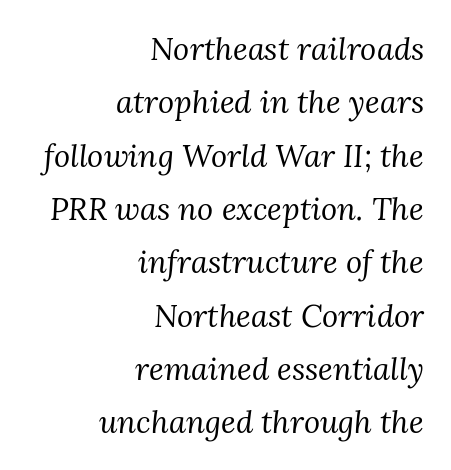
A student would call this right alignment; a typographer would say flush right, rag left. Weight: in the light-to-regular range. The characters display serif detailing at their extremities. Check the space under the baseline: it is left empty. Slant detected: the letters are inclined. Tracking here is standard; glyphs follow each other at the usual distance.
